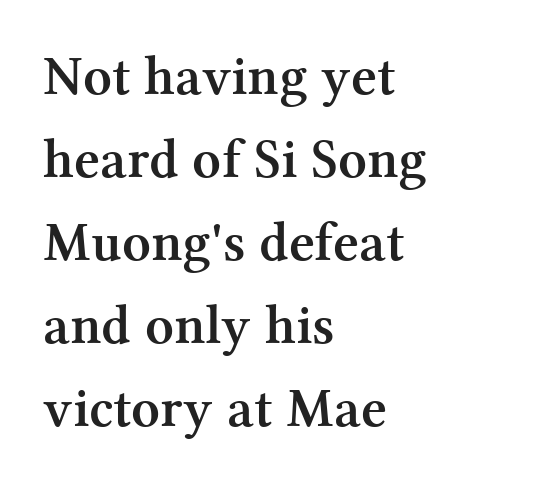
Q: Is the text bold? A: Yes.
Q: Is the text italic (slanted)? A: No, it is upright.
Q: Is the typeface a serif or a sans-serif typeface? A: Serif.
Q: Is the text underlined? A: No.
Q: How is the paragraph aligned? A: Left-aligned.
Q: Is the spacing between letters normal or unusually wide? A: Normal.
Q: Is the spacing between lines tight, normal or loose? A: Normal.
Q: Width (condensed, normal, or wide)? A: Normal.
Q: Stroke contrast? A: Medium.
Q: x-height? A: Medium.
Q: Monospaced? A: No.
